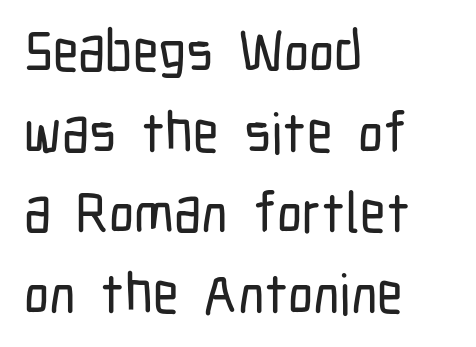
Q: Is the text italic (slanted)? A: No, it is upright.
Q: Is the typeface a serif or a sans-serif typeface? A: Sans-serif.
Q: Is the text underlined? A: No.
Q: How is the paragraph aligned? A: Left-aligned.
Q: Is the spacing between letters normal or unusually wide? A: Normal.
Q: Is the spacing between lines tight, normal or loose? A: Normal.
Q: Width (condensed, normal, or wide)? A: Condensed.
Q: Stroke contrast? A: Low.
Q: x-height? A: Medium.
Q: Monospaced? A: No.
